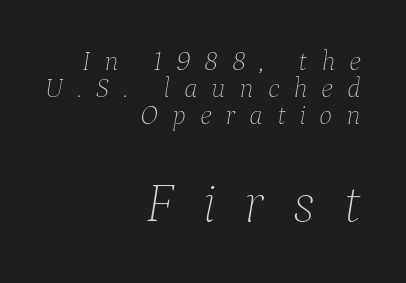
{"italic": "yes", "lean": "right", "slant_degrees": 9, "bold": "no", "weight": "thin", "width": "normal", "stroke_contrast": "low", "x_height": "medium", "monospaced": "no", "underline": "no", "align": "right", "line_spacing": "tight", "line_spacing_ratio": 0.97, "letter_spacing": "wide", "letter_spacing_em": 0.49, "larger_block": "second", "size_ratio": 2.04, "glyph_px": 57}
